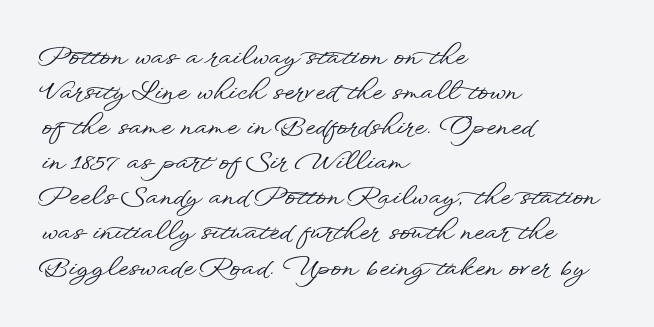
{"underline": "no", "align": "left", "line_spacing": "normal", "line_spacing_ratio": 1.35, "letter_spacing": "normal", "letter_spacing_em": 0.0, "glyph_px": 26}
